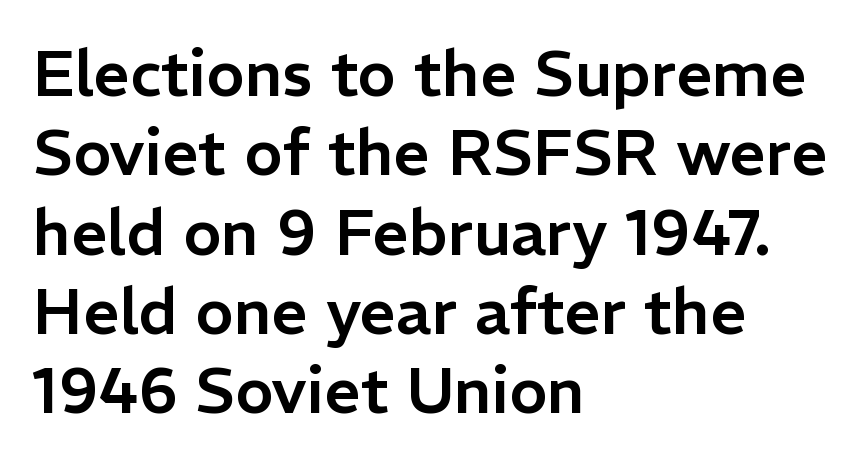
The image shows 64 px sans-serif type, upright; set left-aligned, line spacing 1.24x, normal letter spacing, not underlined; low stroke contrast and a medium x-height.
